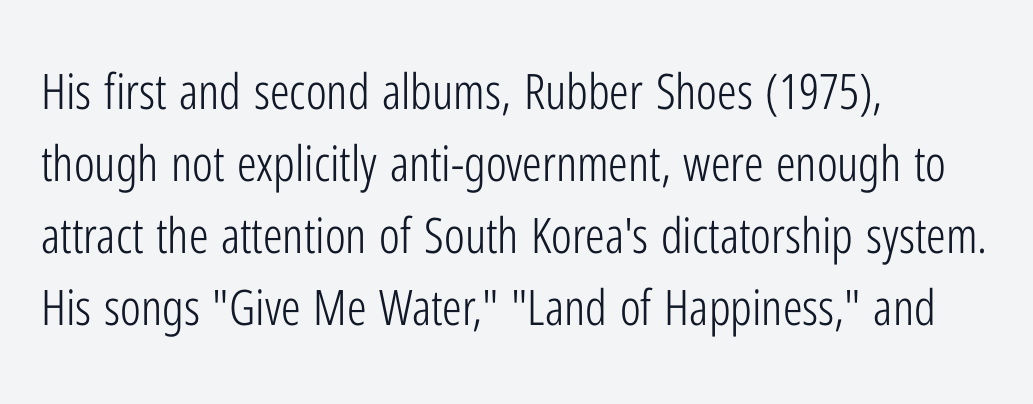
Q: Is the text bold? A: No.
Q: Is the text italic (slanted)? A: No, it is upright.
Q: Is the typeface a serif or a sans-serif typeface? A: Sans-serif.
Q: Is the text underlined? A: No.
Q: How is the paragraph aligned? A: Left-aligned.
Q: Is the spacing between letters normal or unusually wide? A: Normal.
Q: Is the spacing between lines tight, normal or loose? A: Normal.
Q: Width (condensed, normal, or wide)? A: Condensed.
Q: Stroke contrast? A: Low.
Q: x-height? A: Medium.
Q: Monospaced? A: No.
